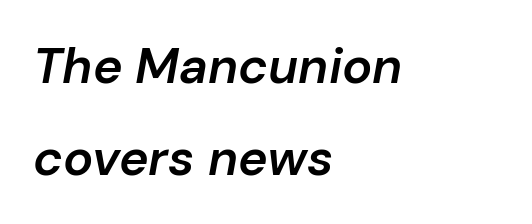
{"italic": "yes", "lean": "right", "slant_degrees": 10, "bold": "semi", "weight": "semibold", "width": "normal", "stroke_contrast": "low", "x_height": "medium", "monospaced": "no", "underline": "no", "align": "left", "line_spacing_ratio": 1.84, "letter_spacing": "normal", "letter_spacing_em": 0.0, "glyph_px": 50}
